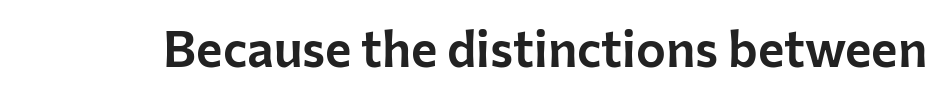
{"serif": "no", "italic": "no", "width": "normal", "stroke_contrast": "low", "x_height": "medium", "monospaced": "no", "underline": "no", "letter_spacing": "normal", "letter_spacing_em": 0.0, "glyph_px": 50}
